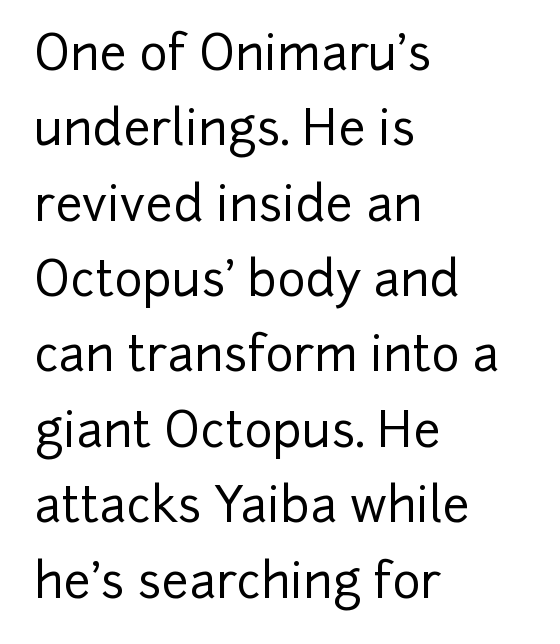
Q: Is the text italic (slanted)? A: No, it is upright.
Q: Is the typeface a serif or a sans-serif typeface? A: Sans-serif.
Q: Is the text underlined? A: No.
Q: How is the paragraph aligned? A: Left-aligned.
Q: Is the spacing between letters normal or unusually wide? A: Normal.
Q: Is the spacing between lines tight, normal or loose? A: Normal.
Q: Width (condensed, normal, or wide)? A: Normal.
Q: Stroke contrast? A: Low.
Q: x-height? A: Medium.
Q: Monospaced? A: No.
